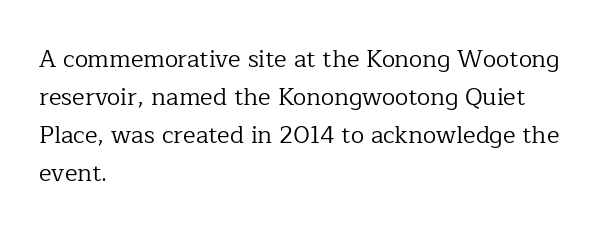
The image shows 24 px text type, upright; set left-aligned, normal line spacing (1.59x), normal letter spacing, not underlined.
